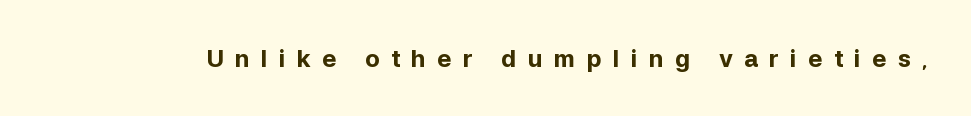
{"italic": "no", "bold": "yes", "underline": "no", "letter_spacing": "wide", "letter_spacing_em": 0.47, "glyph_px": 24}
